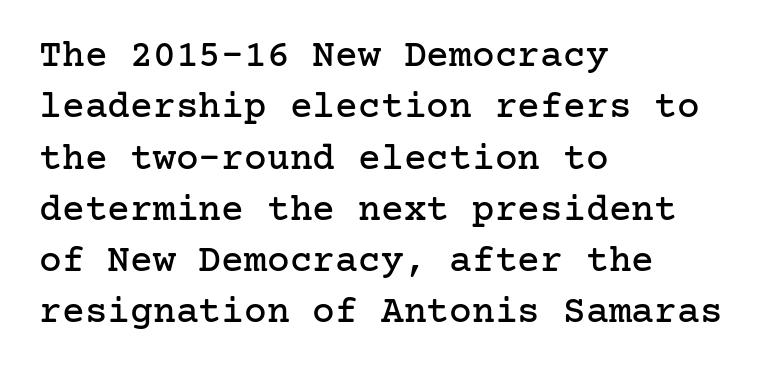
Words appear dense and cohesive because spacing is normal. Font category for this specimen: serif. The type sits square on the baseline with zero lean. This rendering features lettering with no underline.
